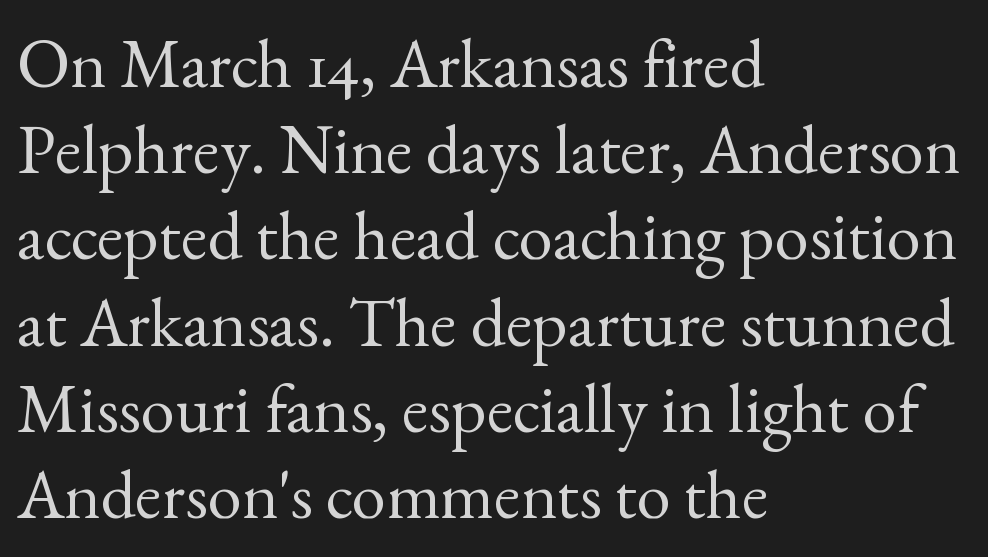
The image shows 69 px regular-weight serif type, upright; set left-aligned, normal line spacing (1.25x), normal letter spacing, not underlined; a small x-height.
